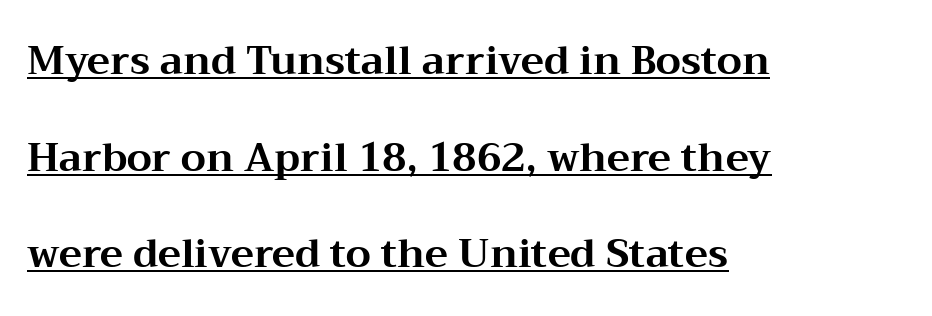
{"serif": "yes", "italic": "no", "bold": "yes", "weight": "bold", "width": "wide", "stroke_contrast": "medium", "x_height": "medium", "monospaced": "no", "underline": "yes", "align": "left", "line_spacing": "loose", "line_spacing_ratio": 2.48, "letter_spacing": "normal", "letter_spacing_em": 0.0, "glyph_px": 39}
